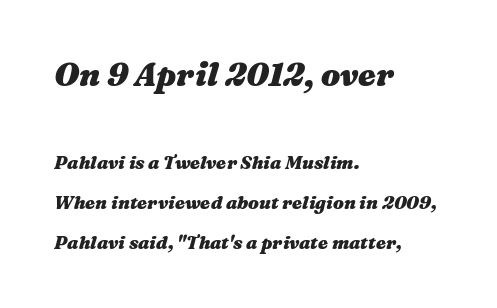
Q: Is the text bold? A: Yes.
Q: Is the text italic (slanted)? A: Yes, it leans right by about 16 degrees.
Q: Is the text underlined? A: No.
Q: How is the paragraph aligned? A: Left-aligned.
Q: Is the spacing between letters normal or unusually wide? A: Normal.
Q: Is the spacing between lines tight, normal or loose? A: Loose.
Q: Which block of text is set in a larger size, the first (top) or the second (bottom)? A: The first (top) one.
Q: Width (condensed, normal, or wide)? A: Wide.
Q: Stroke contrast? A: Medium.
Q: x-height? A: Medium.
Q: Monospaced? A: No.
